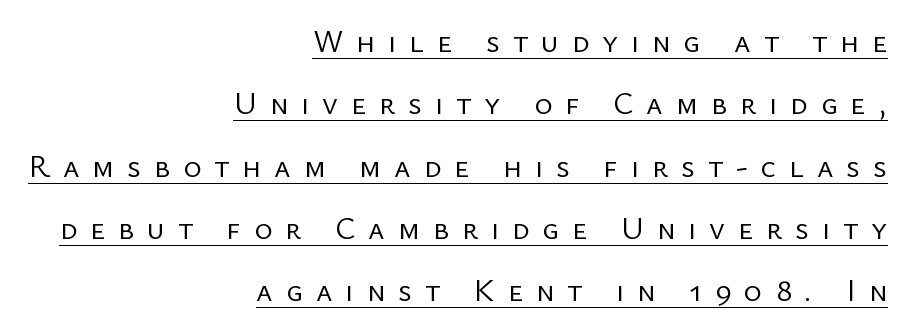
Q: Is the text bold? A: No.
Q: Is the text italic (slanted)? A: No, it is upright.
Q: Is the typeface a serif or a sans-serif typeface? A: Sans-serif.
Q: Is the text underlined? A: Yes.
Q: How is the paragraph aligned? A: Right-aligned.
Q: Is the spacing between letters normal or unusually wide? A: Unusually wide.
Q: Is the spacing between lines tight, normal or loose? A: Loose.
Q: Width (condensed, normal, or wide)? A: Normal.
Q: Stroke contrast? A: Low.
Q: x-height? A: Medium.
Q: Monospaced? A: No.
